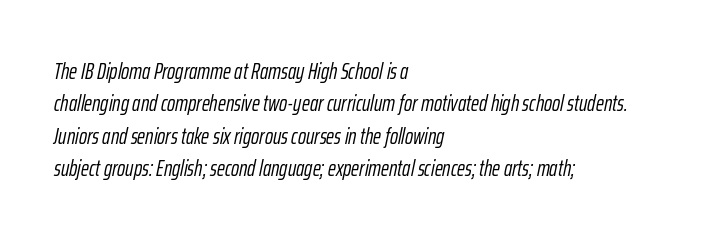
The image shows 22 px text type, italic (leaning right); set left-aligned, normal line spacing (1.47x), normal letter spacing, not underlined.
